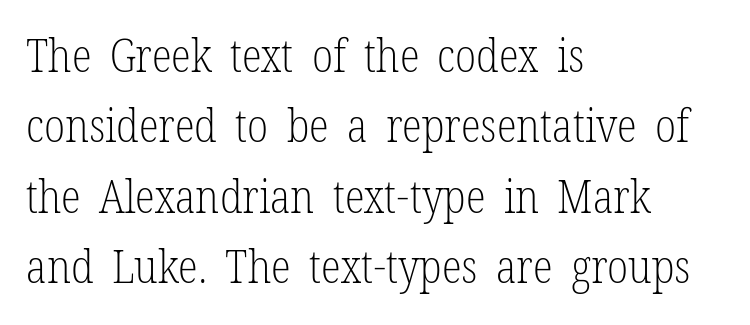
Q: Is the text bold? A: No.
Q: Is the text italic (slanted)? A: No, it is upright.
Q: Is the typeface a serif or a sans-serif typeface? A: Serif.
Q: Is the text underlined? A: No.
Q: How is the paragraph aligned? A: Left-aligned.
Q: Is the spacing between letters normal or unusually wide? A: Normal.
Q: Is the spacing between lines tight, normal or loose? A: Normal.
Q: Width (condensed, normal, or wide)? A: Condensed.
Q: Stroke contrast? A: Low.
Q: x-height? A: Medium.
Q: Monospaced? A: No.
